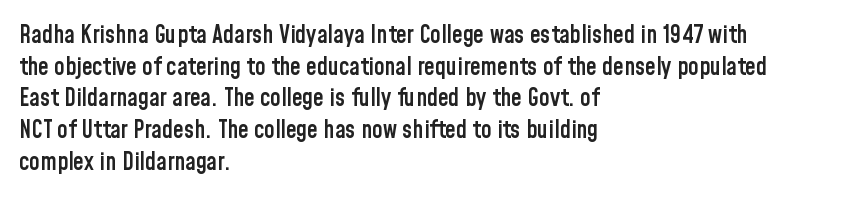
{"italic": "no", "bold": "semi", "underline": "no", "align": "left", "line_spacing": "normal", "line_spacing_ratio": 1.32, "letter_spacing": "normal", "letter_spacing_em": 0.0, "glyph_px": 24}
